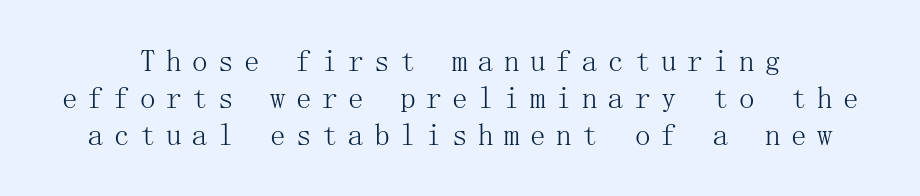
{"serif": "yes", "italic": "no", "bold": "no", "weight": "light", "width": "normal", "stroke_contrast": "medium", "x_height": "medium", "underline": "no", "line_spacing_ratio": 1.2, "letter_spacing": "wide", "letter_spacing_em": 0.34, "glyph_px": 31}
